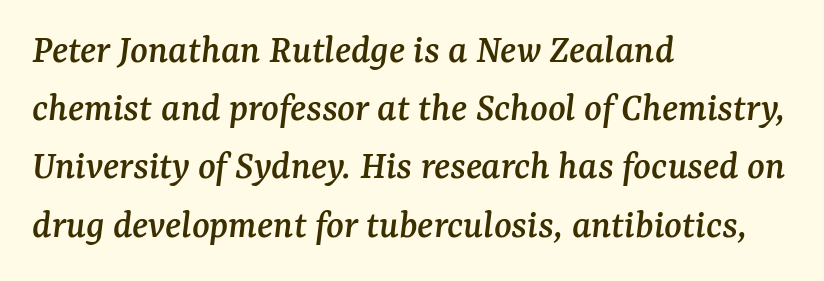
The image shows 41 px serif type, italic (leaning right); set left-aligned, normal line spacing (1.42x), normal letter spacing, not underlined; medium stroke contrast and a medium x-height.
